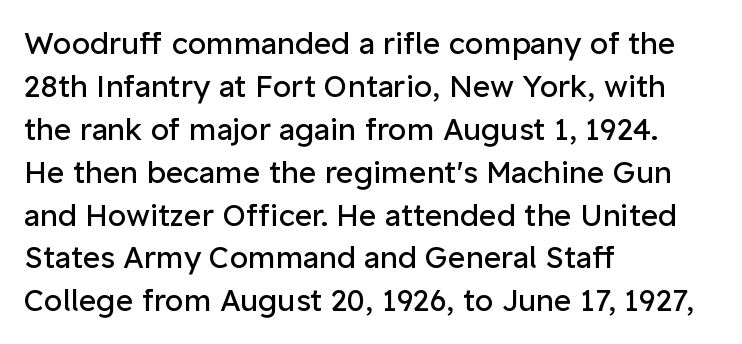
The image shows 30 px regular-weight sans-serif type, upright; set left-aligned, normal line spacing (1.43x), normal letter spacing, not underlined; low stroke contrast and a medium x-height.
